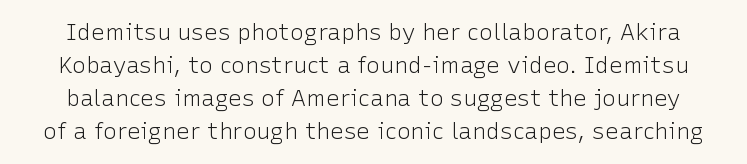
The gap between lines stays unmarked. Heft: none added — not bold. This rendering leaves character spacing at its baseline value. Do the letters lean? They stand straight. The rendering uses a moderate line-height, typical for paragraphs.
